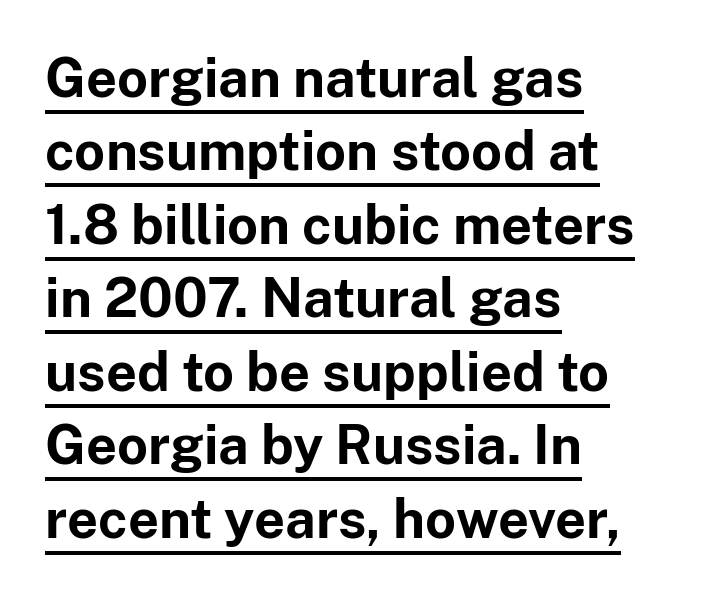
The image shows 54 px bold sans-serif type, upright; set left-aligned, normal line spacing (1.36x), normal letter spacing, underlined; low stroke contrast and a medium x-height.
